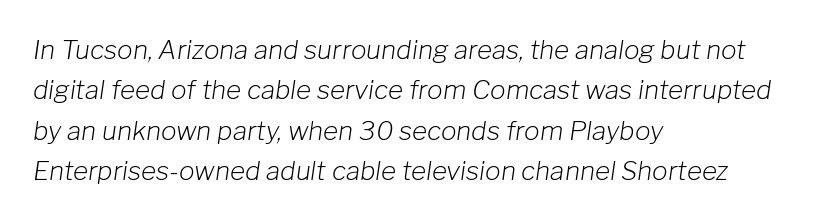
The face used here is rendered with its standard letterfit. The lines are quadded left. Descenders are the only things crossing below the line. Vertical spacing — default. Would a proofreader flag this as italicized? Yes. Each stroke keeps to a modest, everyday thickness or less.
